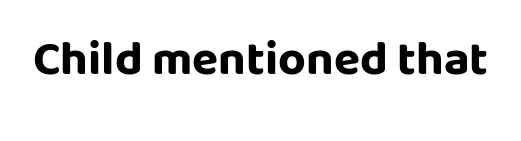
The image shows 48 px bold sans-serif type, upright; set normal letter spacing, not underlined; low stroke contrast and a large x-height.
